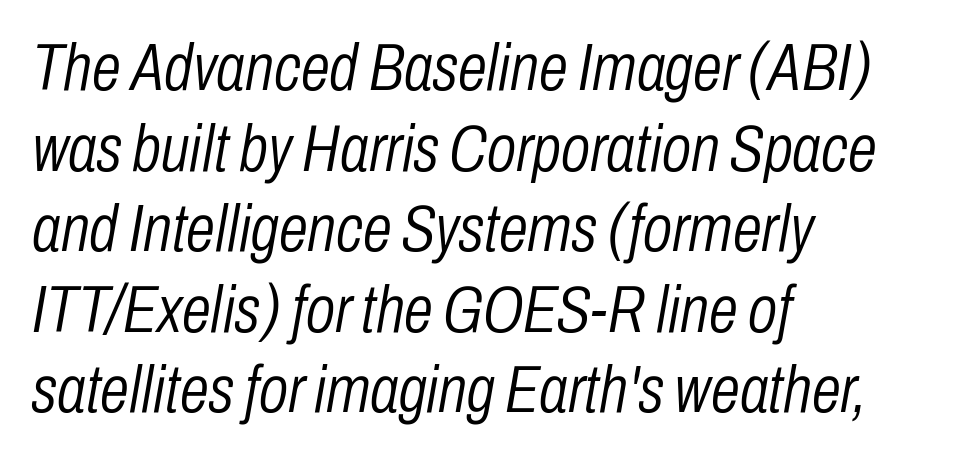
The image shows 66 px light, condensed type, italic (leaning right); set left-aligned, line spacing 1.22x, normal letter spacing, not underlined; low stroke contrast and a medium x-height.
